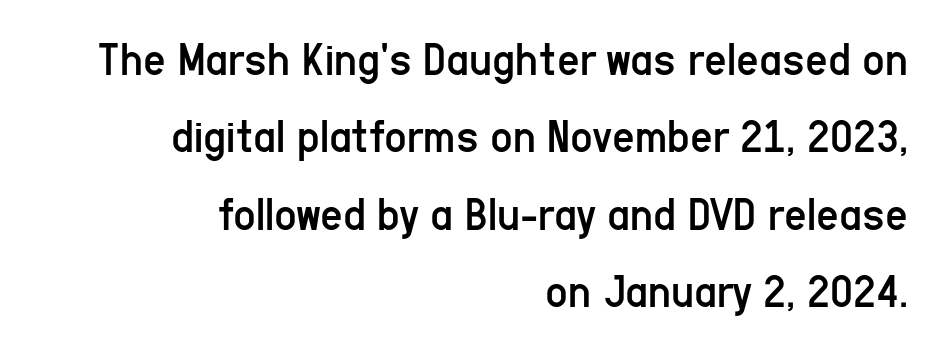
{"serif": "no", "italic": "no", "bold": "no", "weight": "regular", "width": "condensed", "stroke_contrast": "low", "x_height": "medium", "monospaced": "no", "underline": "no", "align": "right", "line_spacing": "normal", "line_spacing_ratio": 1.58, "letter_spacing": "normal", "letter_spacing_em": 0.0, "glyph_px": 49}
